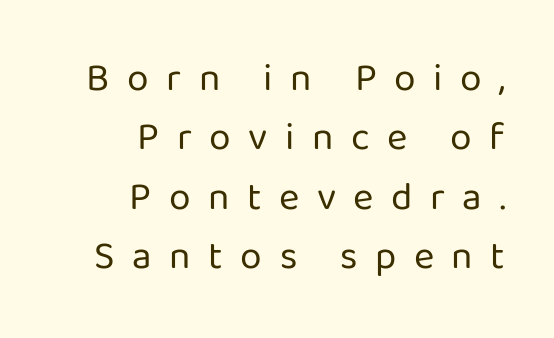
Compared with typical body copy, the letter spacing here is much looser. These glyphs show unthickened strokes, regular width or finer. The area under the type is left untouched. Note the varied advance widths — an 'i' is clearly narrower than an 'm'. The rag falls on the left side of this text block. The type sits square on the baseline with zero lean.
